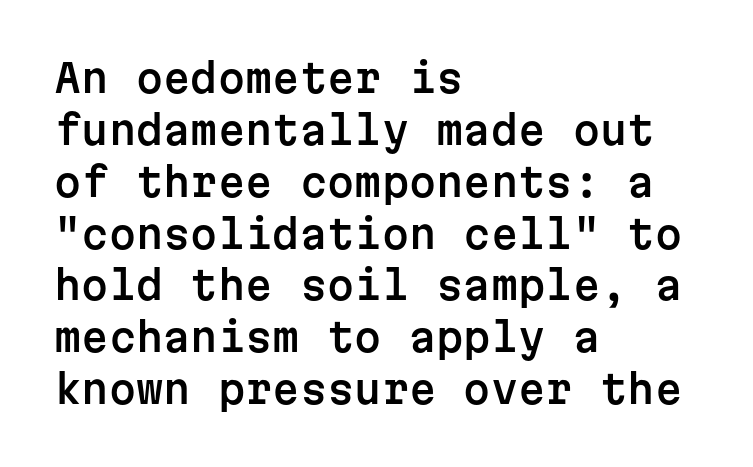
Is there any slant? The stems are plumb. Leftover space on each line is placed entirely after the last word. Spacing verdict: monospaced, one width for all characters. Vertically, the passage feels balanced, rows spaced as you'd expect. I'd call this a sans setting — the letters go barefoot.
